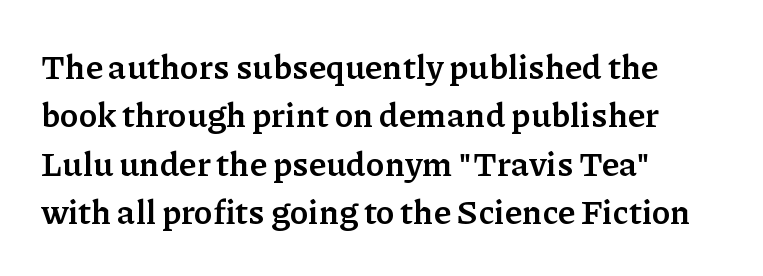
{"serif": "yes", "italic": "no", "bold": "yes", "weight": "semibold", "width": "normal", "stroke_contrast": "low", "x_height": "medium", "monospaced": "no", "underline": "no", "align": "left", "line_spacing": "normal", "line_spacing_ratio": 1.42, "letter_spacing": "normal", "letter_spacing_em": 0.0, "glyph_px": 34}
